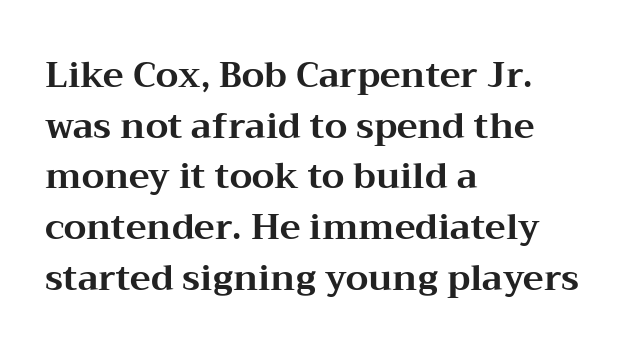
Serif or sans? Serif — the stroke terminals have little feet. The gaps between neighbouring characters are ordinary and unremarkable. Look at the stroke-to-counter ratio: heavy, a bold. A roman cut, with each character standing at attention. Underlining? Definitely not there.
